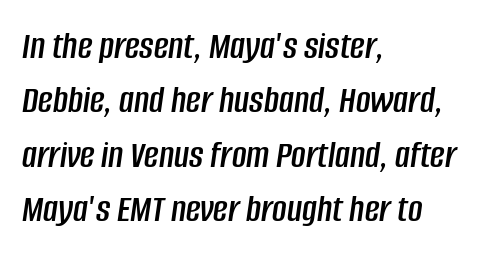
Q: Is the text italic (slanted)? A: Yes, it leans right by about 8 degrees.
Q: Is the text underlined? A: No.
Q: How is the paragraph aligned? A: Left-aligned.
Q: Is the spacing between letters normal or unusually wide? A: Normal.
Q: Is the spacing between lines tight, normal or loose? A: Normal.
Q: Width (condensed, normal, or wide)? A: Condensed.
Q: Stroke contrast? A: Low.
Q: x-height? A: Large.
Q: Monospaced? A: No.
